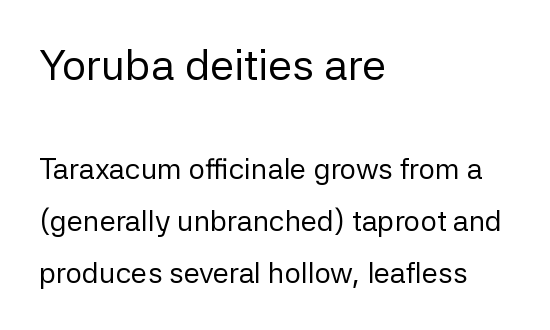
The strip under each line holds only bare page. The line texture is even and compact thanks to regular tracking. Size hierarchy here favors the leading block over the trailing one. The face used here is proportionally spaced, like ordinary book or web type. This is not heavy type; no bold has been used. Letterform terminals end flat and unadorned throughout the passage.
